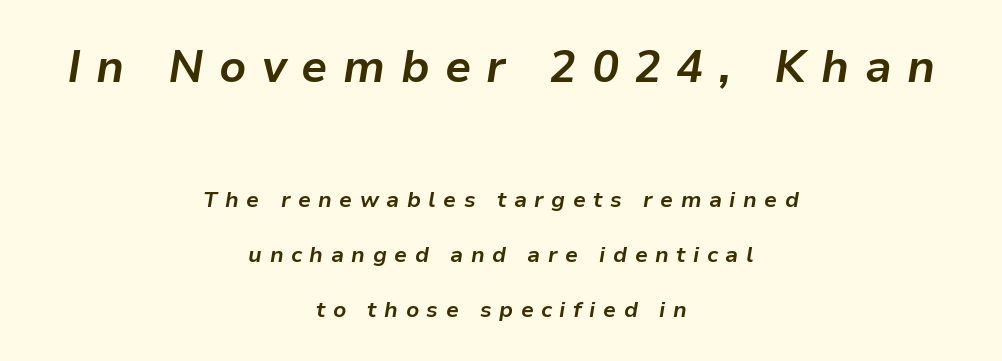
Think of a printed novel: that variable character pitch is what you see here. The baseline area is clear. The face used here is rendered with a markedly widened letterfit. The passage is arranged like a title page — every line centered. Widely set lines give the paragraph a tall, airy silhouette.
